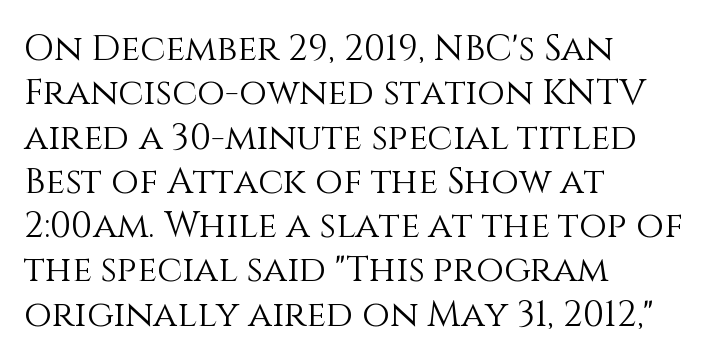
{"italic": "no", "bold": "no", "weight": "light", "width": "normal", "stroke_contrast": "medium", "x_height": "large", "monospaced": "no", "underline": "no", "align": "left", "line_spacing_ratio": 1.23, "letter_spacing": "normal", "letter_spacing_em": 0.0, "glyph_px": 36}
